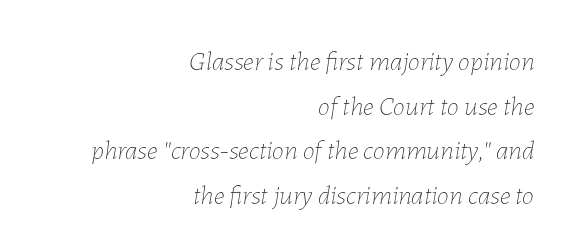
The image shows 27 px text type, italic (leaning right); set right-aligned, normal line spacing (1.65x), normal letter spacing, not underlined.
